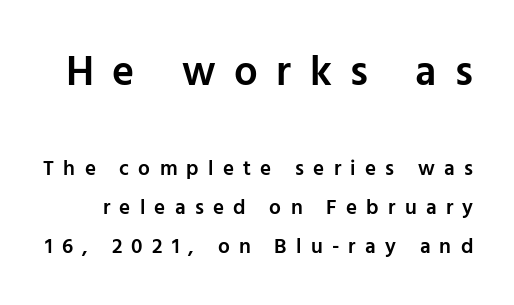
Spacing between characters has been opened up far beyond the box default. The space directly below the letters is spotless. The typeface chosen for these lines omits serifs. Each letter keeps its own natural width here, so spacing adapts to shape. No italicization has been applied; the sample stays upright. Two sizes are in play, and the larger belongs to the first block.
